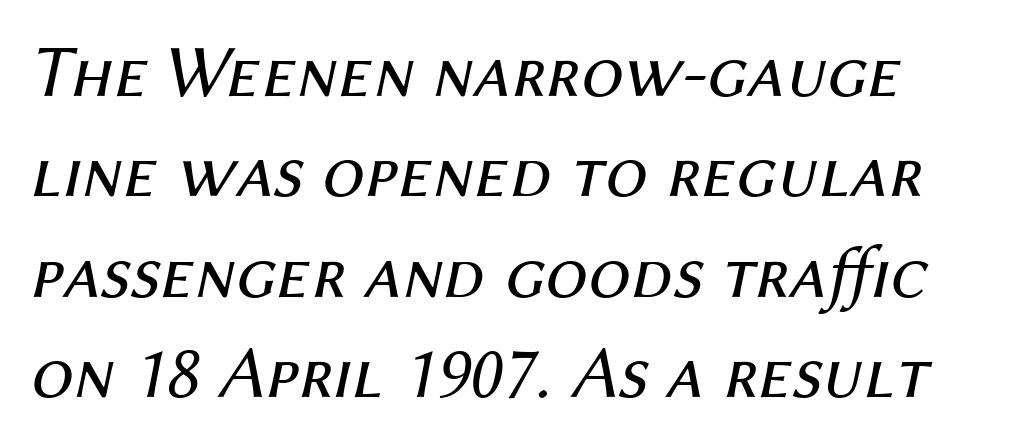
Q: Is the text bold? A: No.
Q: Is the text italic (slanted)? A: Yes, it leans right by about 12 degrees.
Q: Is the text underlined? A: No.
Q: Is the spacing between letters normal or unusually wide? A: Normal.
Q: Is the spacing between lines tight, normal or loose? A: Normal.
Q: Width (condensed, normal, or wide)? A: Normal.
Q: Stroke contrast? A: Medium.
Q: x-height? A: Medium.
Q: Monospaced? A: No.
